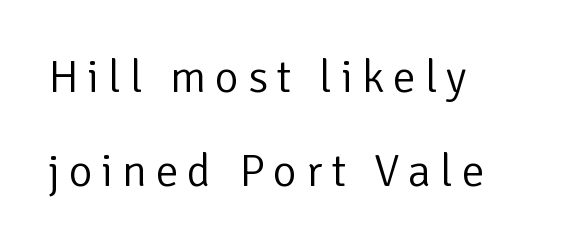
{"serif": "no", "italic": "no", "bold": "no", "weight": "light", "width": "normal", "stroke_contrast": "low", "x_height": "medium", "monospaced": "no", "underline": "no", "align": "left", "line_spacing": "loose", "line_spacing_ratio": 2.04, "glyph_px": 46}
